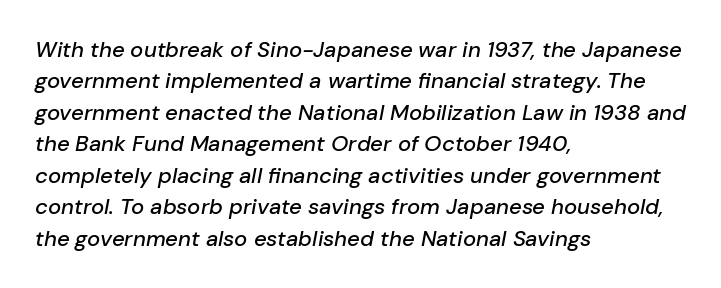
Is the type slanted? Yes — the strokes lean at a clear angle. Caption: standard tracking, unaltered. Every row of glyphs begins at an identical x-position on the left. The block of text has a typical density, with ordinary space between rows. The area under the type is left untouched.
